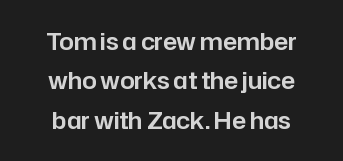
{"italic": "no", "underline": "no", "align": "center", "line_spacing_ratio": 1.71, "letter_spacing": "normal", "letter_spacing_em": 0.0, "glyph_px": 23}
